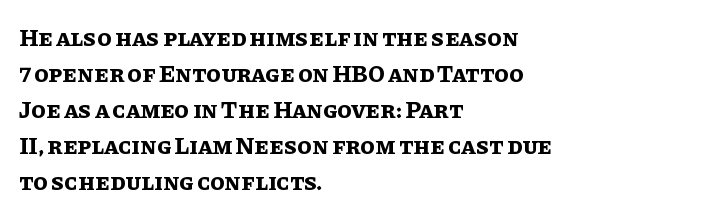
These lines are set flush left with a ragged right edge. Upright lettering throughout. Compared with typical body copy, the letter spacing here is the same. The line-height multiplier appears to be the usual default.
